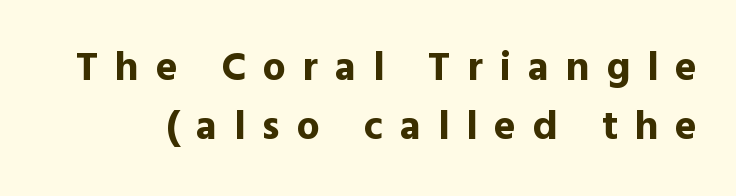
I'd call this a sans setting — the letters go barefoot. Check under the words: just untouched page. Vertically, the passage feels balanced, rows spaced as you'd expect. These lines are rendered in a variable-pitch font.
